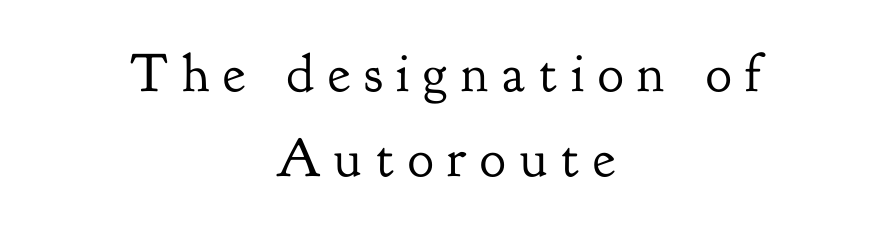
The image shows 54 px regular-weight serif type, upright; set centered, normal line spacing (1.57x), unusually wide letter spacing (+0.26 em), not underlined; low stroke contrast and a small x-height.
